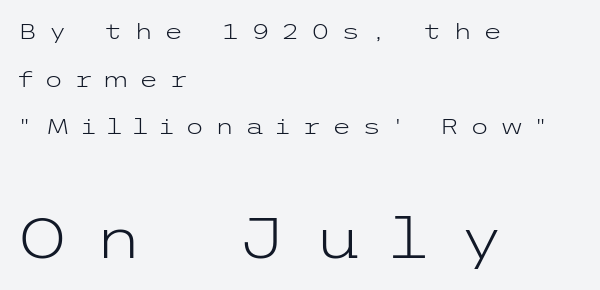
Q: Is the text bold? A: No.
Q: Is the text italic (slanted)? A: No, it is upright.
Q: Is the typeface a serif or a sans-serif typeface? A: Sans-serif.
Q: Is the text underlined? A: No.
Q: How is the paragraph aligned? A: Left-aligned.
Q: Is the spacing between letters normal or unusually wide? A: Unusually wide.
Q: Is the spacing between lines tight, normal or loose? A: Loose.
Q: Which block of text is set in a larger size, the first (top) or the second (bottom)? A: The second (bottom) one.
Q: Width (condensed, normal, or wide)? A: Wide.
Q: Stroke contrast? A: Low.
Q: x-height? A: Medium.
